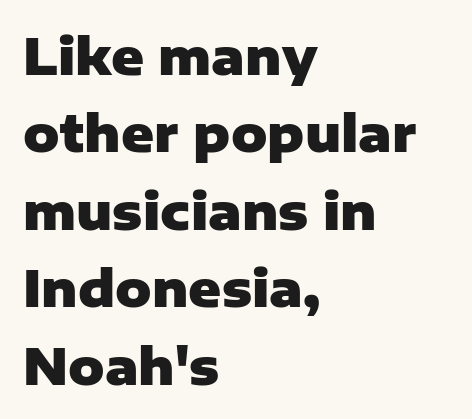
The image shows 50 px heavy sans-serif type, upright; set left-aligned, normal line spacing (1.55x), normal letter spacing, not underlined; low stroke contrast and a medium x-height.
